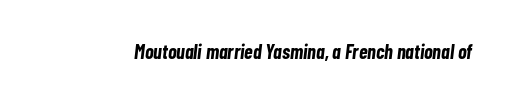
{"italic": "yes", "lean": "right", "slant_degrees": 7, "bold": "yes", "underline": "no", "letter_spacing": "normal", "letter_spacing_em": 0.0, "glyph_px": 20}
